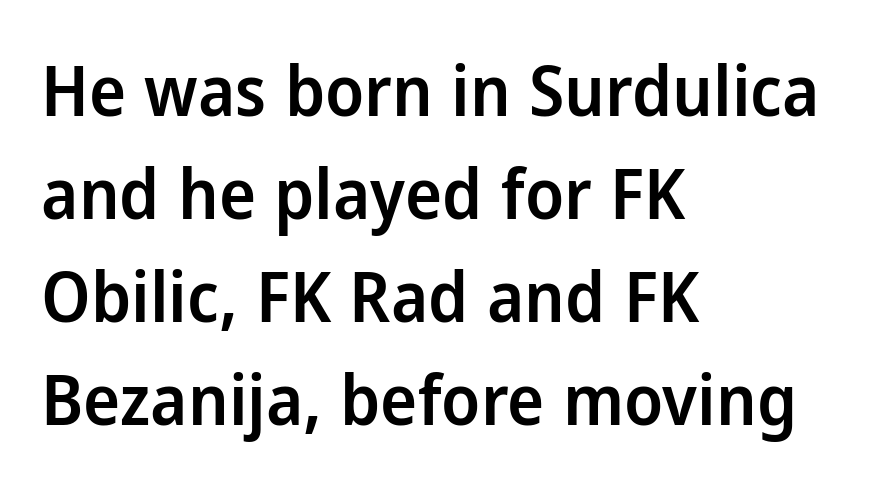
Q: Is the text bold? A: Semi-bold.
Q: Is the text italic (slanted)? A: No, it is upright.
Q: Is the typeface a serif or a sans-serif typeface? A: Sans-serif.
Q: Is the text underlined? A: No.
Q: How is the paragraph aligned? A: Left-aligned.
Q: Is the spacing between letters normal or unusually wide? A: Normal.
Q: Is the spacing between lines tight, normal or loose? A: Normal.
Q: Width (condensed, normal, or wide)? A: Normal.
Q: Stroke contrast? A: Low.
Q: x-height? A: Medium.
Q: Monospaced? A: No.
